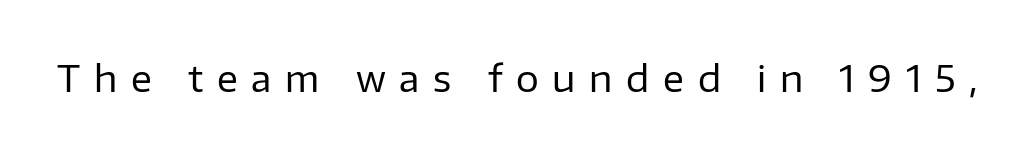
Q: Is the text bold? A: No.
Q: Is the text italic (slanted)? A: No, it is upright.
Q: Is the typeface a serif or a sans-serif typeface? A: Sans-serif.
Q: Is the text underlined? A: No.
Q: Is the spacing between letters normal or unusually wide? A: Unusually wide.
Q: Width (condensed, normal, or wide)? A: Normal.
Q: Stroke contrast? A: Low.
Q: x-height? A: Medium.
Q: Monospaced? A: No.
